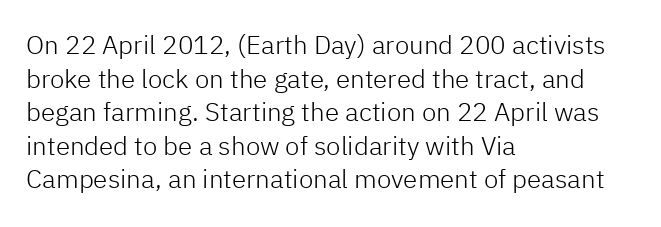
Q: Is the text bold? A: No.
Q: Is the text italic (slanted)? A: No, it is upright.
Q: Is the text underlined? A: No.
Q: How is the paragraph aligned? A: Left-aligned.
Q: Is the spacing between letters normal or unusually wide? A: Normal.
Q: Is the spacing between lines tight, normal or loose? A: Normal.
